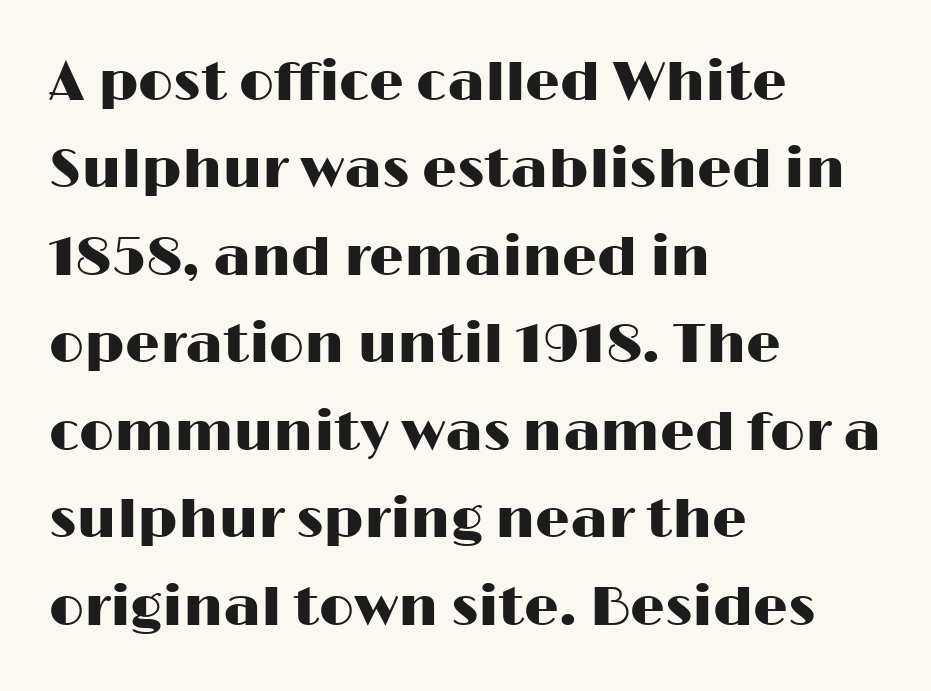
Q: Is the text italic (slanted)? A: No, it is upright.
Q: Is the typeface a serif or a sans-serif typeface? A: Sans-serif.
Q: Is the text underlined? A: No.
Q: How is the paragraph aligned? A: Left-aligned.
Q: Is the spacing between letters normal or unusually wide? A: Normal.
Q: Is the spacing between lines tight, normal or loose? A: Normal.
Q: Width (condensed, normal, or wide)? A: Wide.
Q: Stroke contrast? A: High.
Q: x-height? A: Medium.
Q: Monospaced? A: No.
